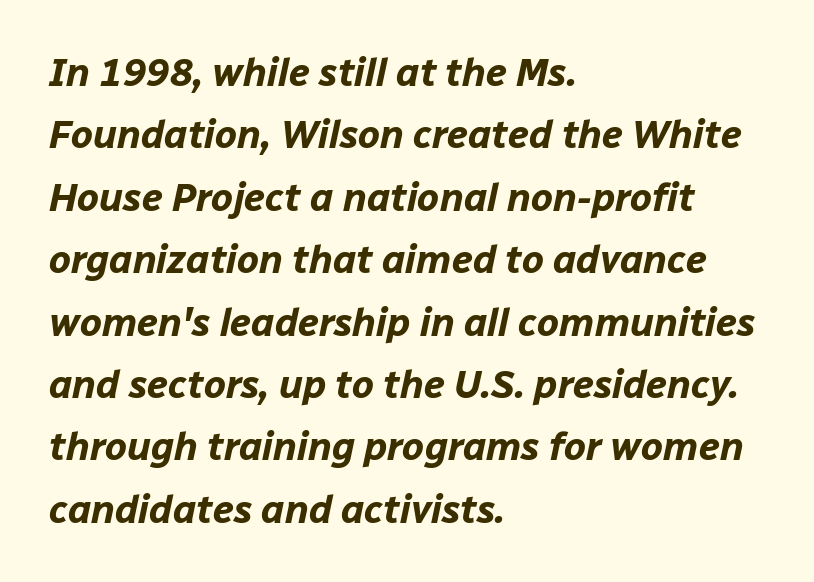
{"italic": "yes", "lean": "right", "slant_degrees": 12, "bold": "yes", "weight": "bold", "width": "normal", "stroke_contrast": "low", "x_height": "medium", "monospaced": "no", "underline": "no", "align": "left", "line_spacing": "normal", "line_spacing_ratio": 1.6, "letter_spacing": "normal", "letter_spacing_em": 0.0, "glyph_px": 39}
